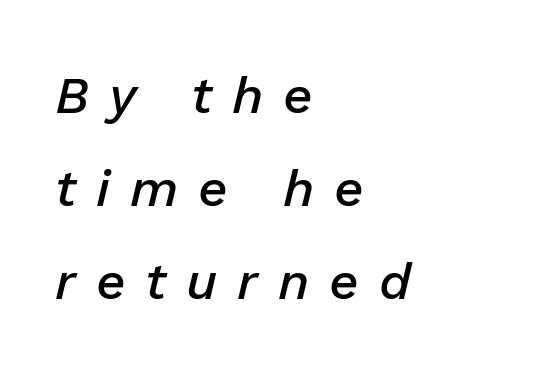
Letters rest on an invisible, unmarked baseline. This sample is left-justified, so line endings fall wherever the words run out. The characters look somewhat weighty, a semibold short of true bold. Proportional: the letters do not fall into vertical columns. Style check: oblique. Observe the wide spacing: letters keep a clear distance from each other.
